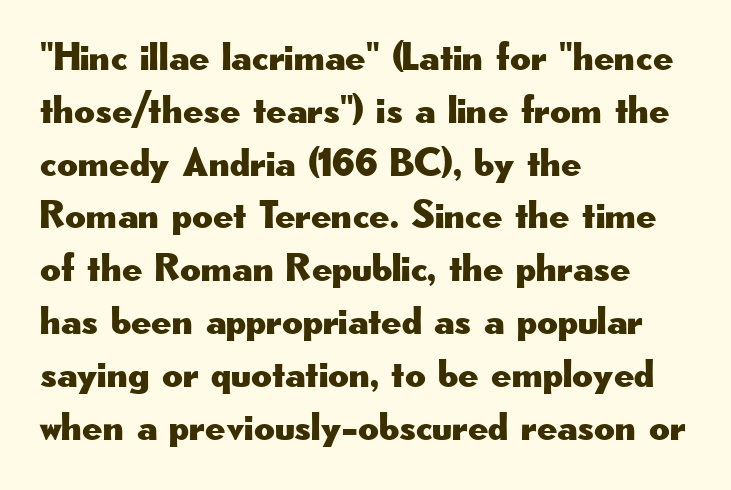
Compared with a centered layout, this one pins lines to the left instead. The strip under each line holds only bare page. Whoever set this chose a conventional vertical rhythm. Posture: upright roman. Proportional: the letters do not fall into vertical columns.
